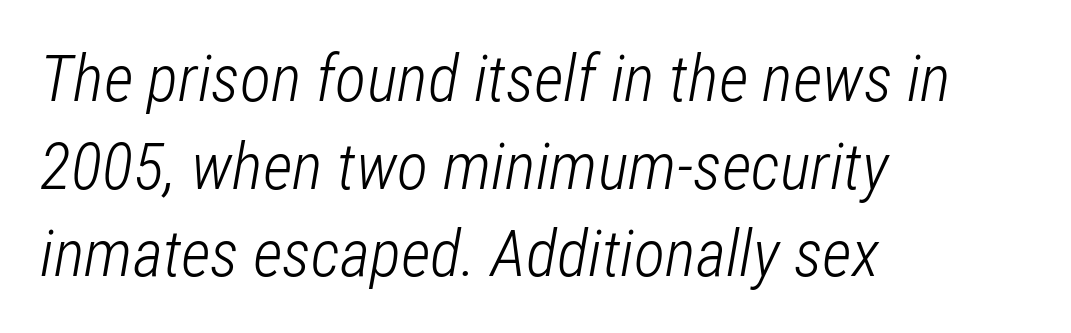
Q: Is the text bold? A: No.
Q: Is the text italic (slanted)? A: Yes, it leans right by about 12 degrees.
Q: Is the text underlined? A: No.
Q: How is the paragraph aligned? A: Left-aligned.
Q: Is the spacing between letters normal or unusually wide? A: Normal.
Q: Is the spacing between lines tight, normal or loose? A: Normal.
Q: Width (condensed, normal, or wide)? A: Condensed.
Q: Stroke contrast? A: Low.
Q: x-height? A: Medium.
Q: Monospaced? A: No.
